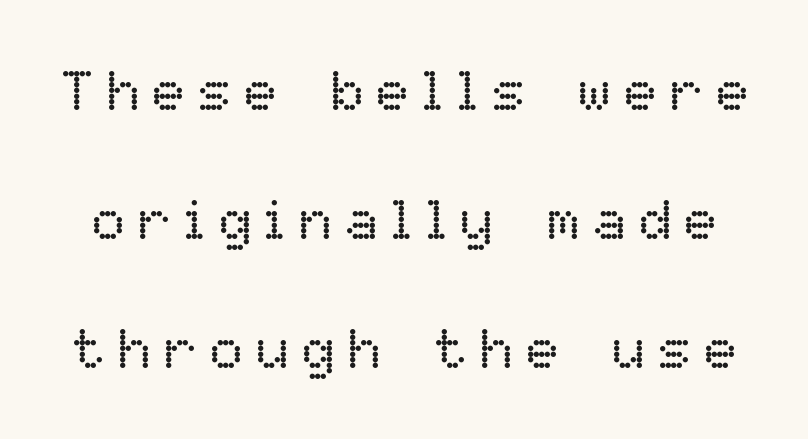
Tracking here is generous; glyphs stand well apart from one another. You could not count columns in this text — the font is proportionally spaced. Letters rest on an invisible, unmarked baseline. The cut favours lightness, reaching ordinary text weight at its darkest. Nope, not italic — everything's standing straight.
